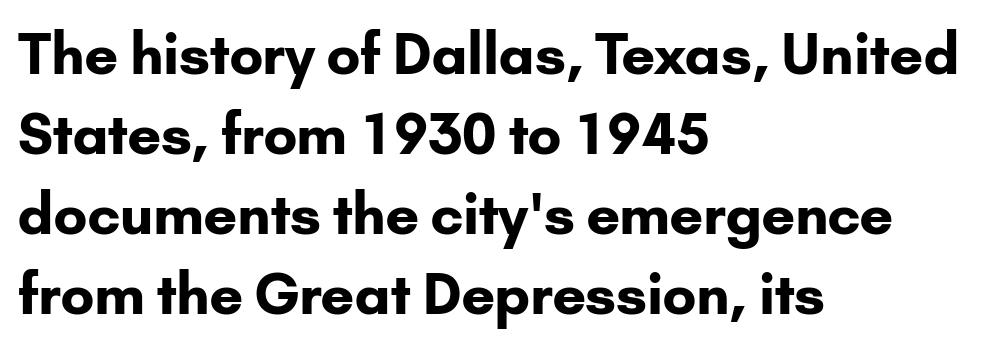
The image shows 56 px bold sans-serif type, upright; set left-aligned, normal line spacing (1.43x), normal letter spacing, not underlined; low stroke contrast and a small x-height.
